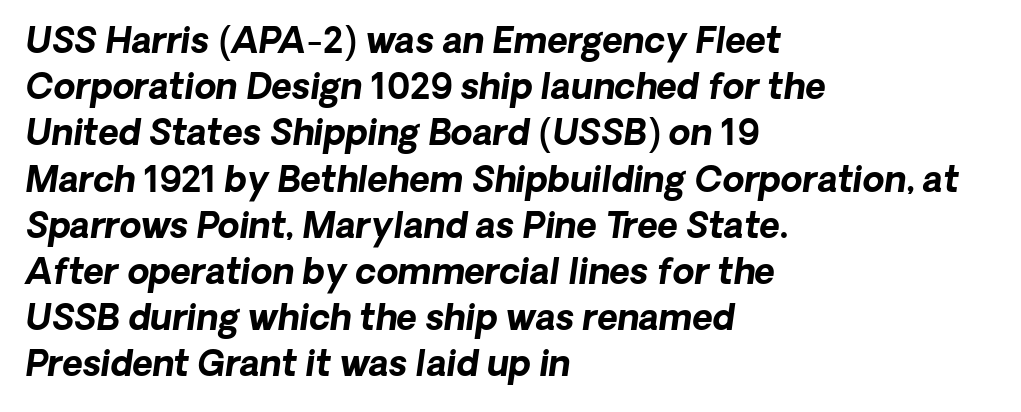
Q: Is the text bold? A: Yes.
Q: Is the text italic (slanted)? A: Yes, it leans right by about 8 degrees.
Q: Is the text underlined? A: No.
Q: How is the paragraph aligned? A: Left-aligned.
Q: Is the spacing between letters normal or unusually wide? A: Normal.
Q: Is the spacing between lines tight, normal or loose? A: Normal.
Q: Width (condensed, normal, or wide)? A: Normal.
Q: Stroke contrast? A: Low.
Q: x-height? A: Medium.
Q: Monospaced? A: No.
